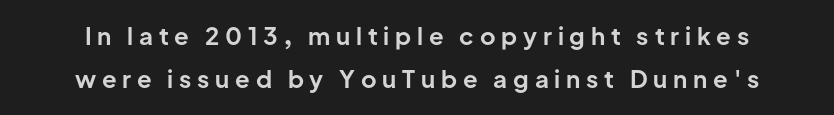
Strong, thick strokes mark this as bold type. Letters rest on an invisible, unmarked baseline. Glyph-to-glyph distance is far greater than everyday printed text. Italic: no, the glyphs are upright roman.
